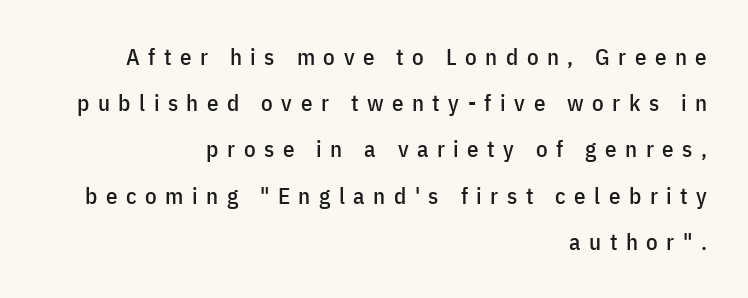
Q: Is the text italic (slanted)? A: No, it is upright.
Q: Is the text underlined? A: No.
Q: How is the paragraph aligned? A: Right-aligned.
Q: Is the spacing between letters normal or unusually wide? A: Unusually wide.
Q: Is the spacing between lines tight, normal or loose? A: Loose.
